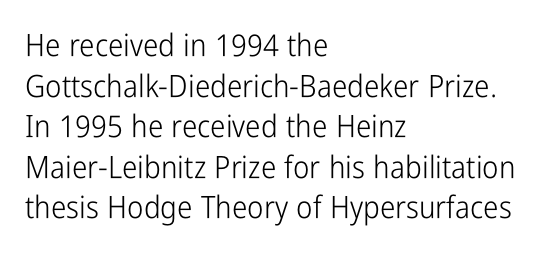
The image shows 31 px light, condensed sans-serif type, upright; set left-aligned, normal line spacing (1.31x), normal letter spacing, not underlined; low stroke contrast and a medium x-height.
